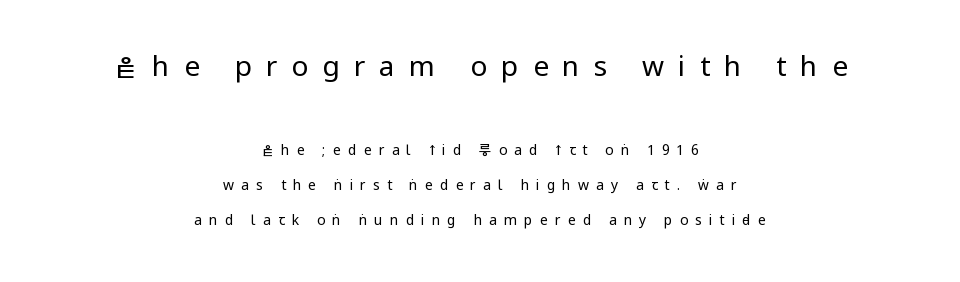
Q: Is the text bold? A: No.
Q: Is the text italic (slanted)? A: No, it is upright.
Q: Is the typeface a serif or a sans-serif typeface? A: Sans-serif.
Q: Is the text underlined? A: No.
Q: How is the paragraph aligned? A: Centered.
Q: Is the spacing between letters normal or unusually wide? A: Unusually wide.
Q: Is the spacing between lines tight, normal or loose? A: Loose.
Q: Which block of text is set in a larger size, the first (top) or the second (bottom)? A: The first (top) one.
Q: Width (condensed, normal, or wide)? A: Condensed.
Q: Stroke contrast? A: Low.
